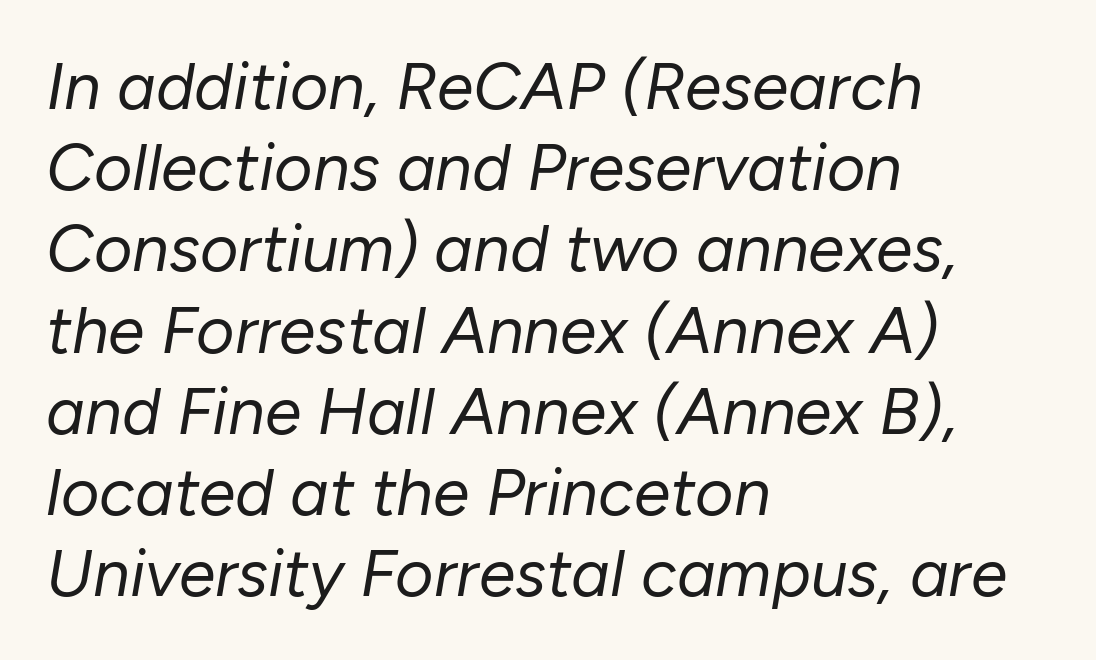
The image shows 66 px regular-weight type, italic (leaning right); set left-aligned, line spacing 1.23x, normal letter spacing, not underlined; low stroke contrast and a medium x-height.
